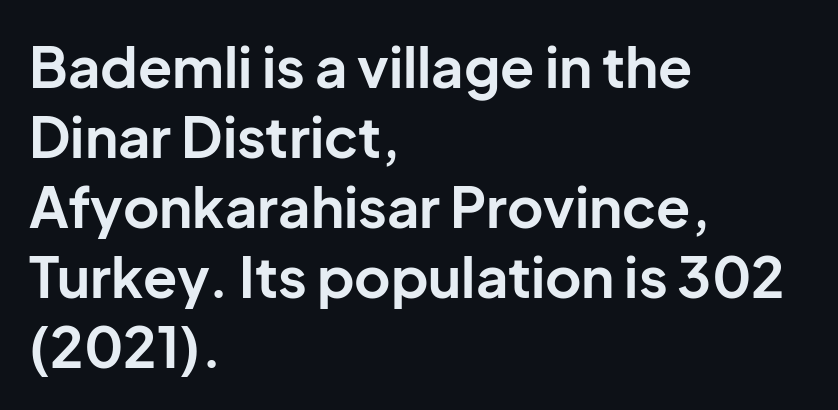
The letters stand upright; this is a roman face. The face used here is rendered with its standard letterfit. Regarding leading, the lines here are spaced in the standard way. Clear beneath every line of the passage. Think of a printed novel: that variable character pitch is what you see here. This sample uses a sans-serif face.
